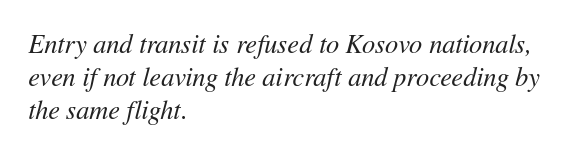
The image shows 26 px text type, italic (leaning right); set left-aligned, normal line spacing (1.27x), normal letter spacing, not underlined.
